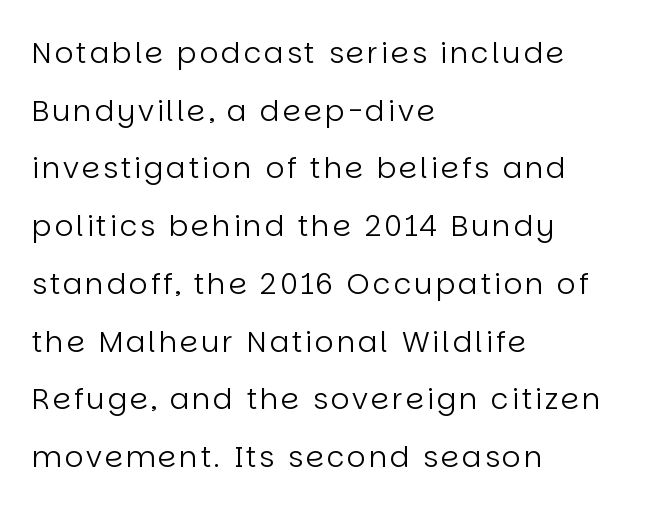
The image shows 29 px regular-weight sans-serif type, upright; set left-aligned, loose line spacing (1.99x), not underlined; low stroke contrast and a large x-height.
